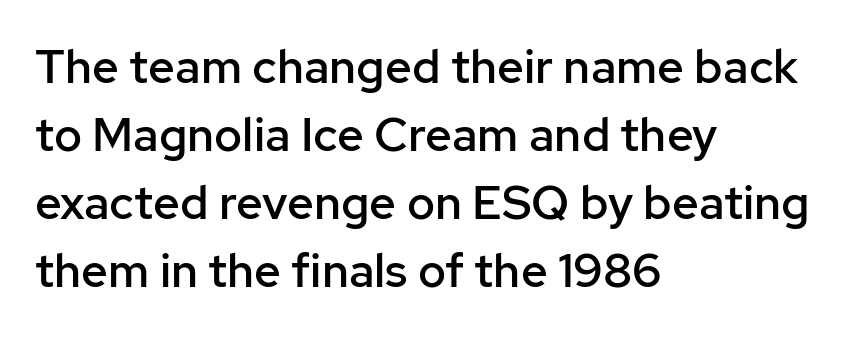
The image shows 47 px semibold sans-serif type, upright; set left-aligned, normal line spacing (1.45x), normal letter spacing, not underlined; low stroke contrast and a medium x-height.
